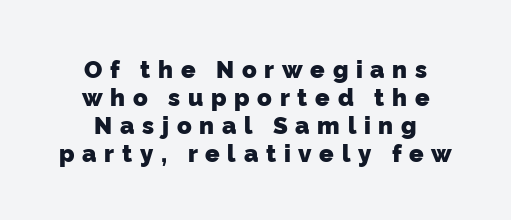
The image shows 24 px bold type; set centered, line spacing 1.16x, unusually wide letter spacing (+0.32 em), not underlined.
